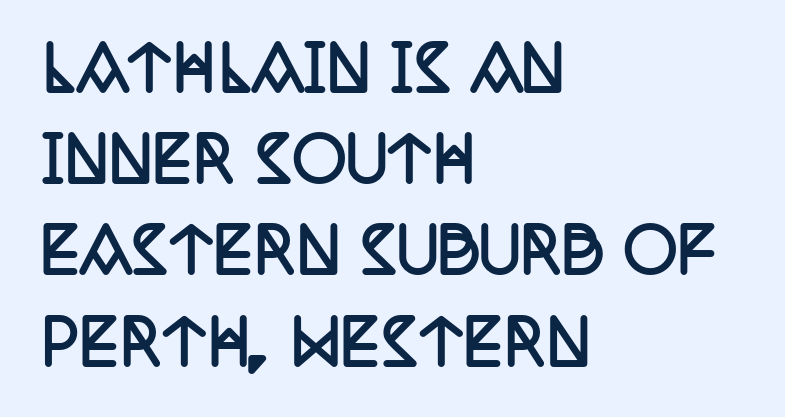
The image shows 60 px semibold, condensed serif type, upright; set left-aligned, normal line spacing (1.52x), normal letter spacing, not underlined; low stroke contrast and a large x-height.
